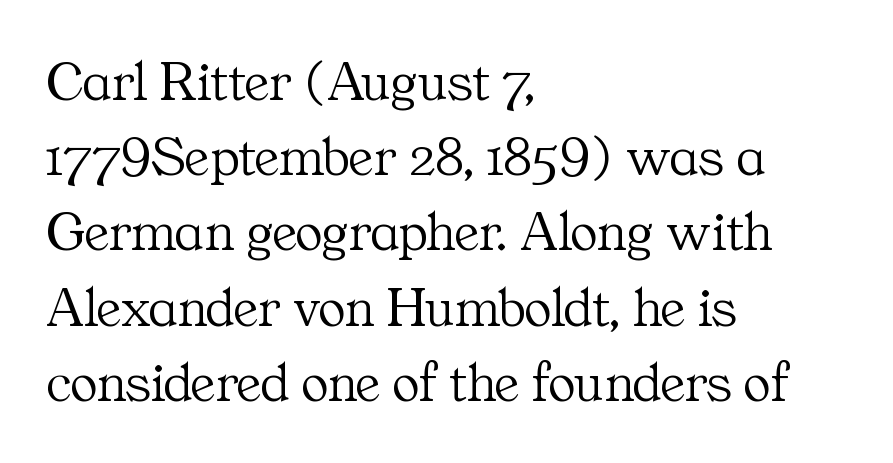
Q: Is the text bold? A: No.
Q: Is the text italic (slanted)? A: No, it is upright.
Q: Is the typeface a serif or a sans-serif typeface? A: Serif.
Q: Is the text underlined? A: No.
Q: How is the paragraph aligned? A: Left-aligned.
Q: Is the spacing between letters normal or unusually wide? A: Normal.
Q: Is the spacing between lines tight, normal or loose? A: Normal.
Q: Width (condensed, normal, or wide)? A: Normal.
Q: Stroke contrast? A: Medium.
Q: x-height? A: Medium.
Q: Monospaced? A: No.
